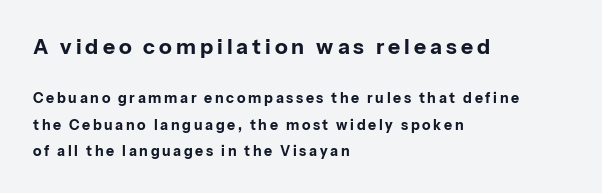
Thick stems and heavy bowls — unmistakably bold. Type without underlining. Note: larger setting up top, smaller setting below. Notice how the passage keeps a crisp vertical edge on the left only. Unlike italic type, these characters show no tilt at all.
